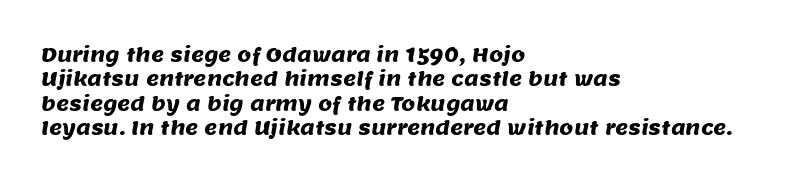
Q: Is the text underlined? A: No.
Q: How is the paragraph aligned? A: Left-aligned.
Q: Is the spacing between letters normal or unusually wide? A: Normal.
